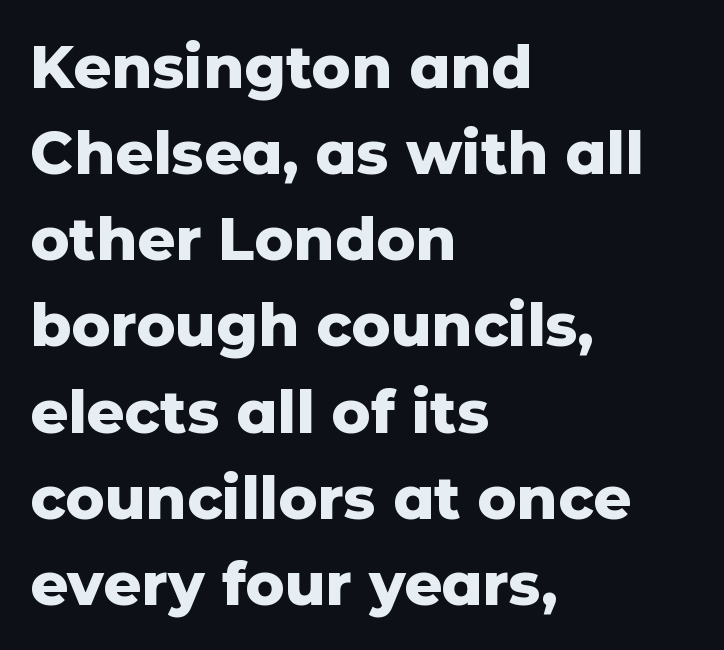
Q: Is the text bold? A: Yes.
Q: Is the text italic (slanted)? A: No, it is upright.
Q: Is the typeface a serif or a sans-serif typeface? A: Sans-serif.
Q: Is the text underlined? A: No.
Q: How is the paragraph aligned? A: Left-aligned.
Q: Is the spacing between letters normal or unusually wide? A: Normal.
Q: Is the spacing between lines tight, normal or loose? A: Normal.
Q: Width (condensed, normal, or wide)? A: Normal.
Q: Stroke contrast? A: Low.
Q: x-height? A: Medium.
Q: Monospaced? A: No.
